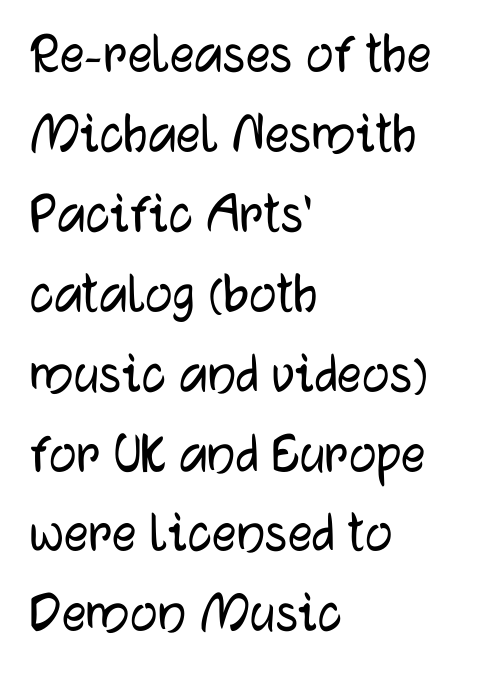
Q: Is the text italic (slanted)? A: No, it is upright.
Q: Is the typeface a serif or a sans-serif typeface? A: Sans-serif.
Q: Is the text underlined? A: No.
Q: How is the paragraph aligned? A: Left-aligned.
Q: Is the spacing between letters normal or unusually wide? A: Normal.
Q: Is the spacing between lines tight, normal or loose? A: Normal.
Q: Width (condensed, normal, or wide)? A: Normal.
Q: Stroke contrast? A: Low.
Q: x-height? A: Medium.
Q: Monospaced? A: No.
